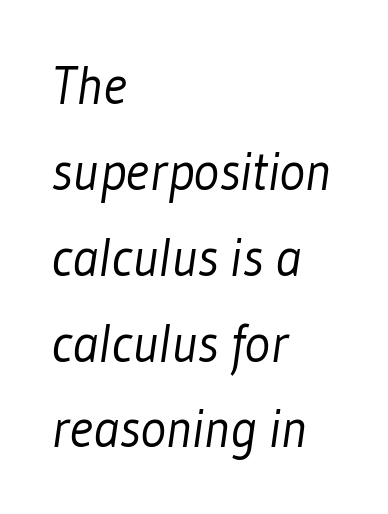
Compared with typical body copy, the letter spacing here is the same. Do the characters align in a grid? No, the font is proportional. Evenly set lines give the paragraph a standard silhouette. The font is comparable to plain body text, perhaps lighter. Caption: multi-line text, flush left, ragged right. Font category for this specimen: sans-serif.
